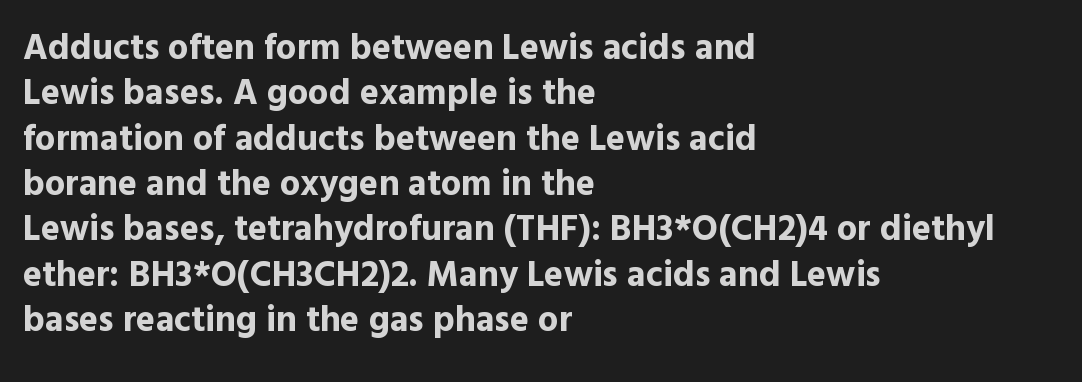
Letter spacing: default. Here the designer chose a conventional face with non-uniform glyph widths. Weight: bold. These lines sit exactly where default settings would place them.
